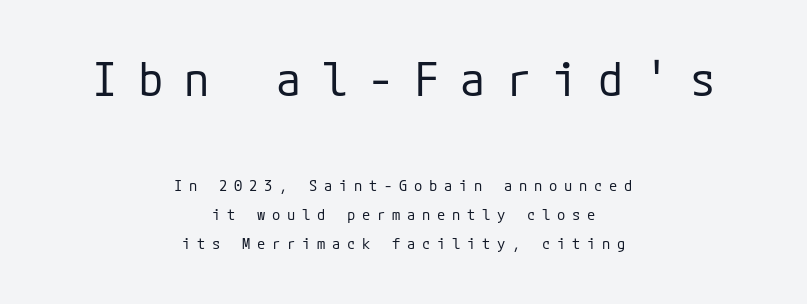
The image shows 46 px regular-weight sans-serif type, upright; set centered, loose line spacing (1.94x), unusually wide letter spacing (+0.45 em), not underlined; the first (top) block is 3.07x larger; low stroke contrast and a medium x-height.
